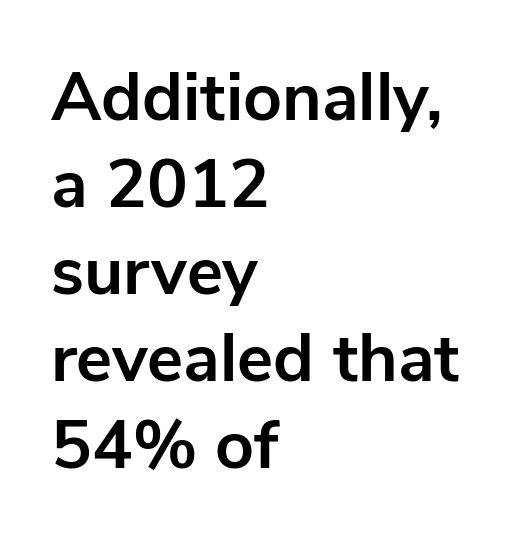
The image shows 68 px bold sans-serif type, upright; set left-aligned, normal line spacing (1.28x), normal letter spacing, not underlined; low stroke contrast and a medium x-height.
